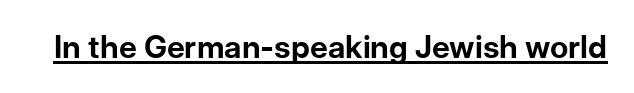
Unlike a traditional serif, this face leaves its strokes unadorned. The type sits square on the baseline with zero lean. What weight is shown? A full bold with thick strokes. You could not count columns in this text — the font is proportionally spaced. Check the space under the baseline: a stroke is drawn there. The letters sit at their default tracking, neither squeezed nor spread.
